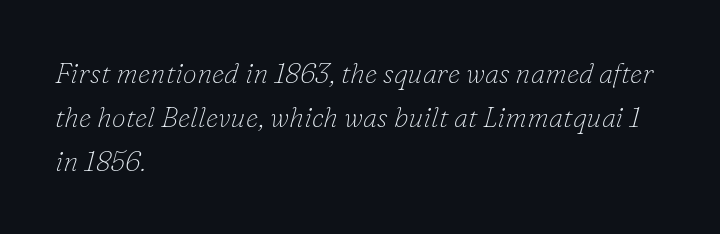
{"serif": "yes", "italic": "yes", "lean": "right", "slant_degrees": 16, "bold": "no", "weight": "thin", "width": "normal", "stroke_contrast": "low", "x_height": "small", "monospaced": "no", "underline": "no", "align": "left", "line_spacing": "normal", "line_spacing_ratio": 1.57, "letter_spacing": "normal", "letter_spacing_em": 0.0, "glyph_px": 28}
